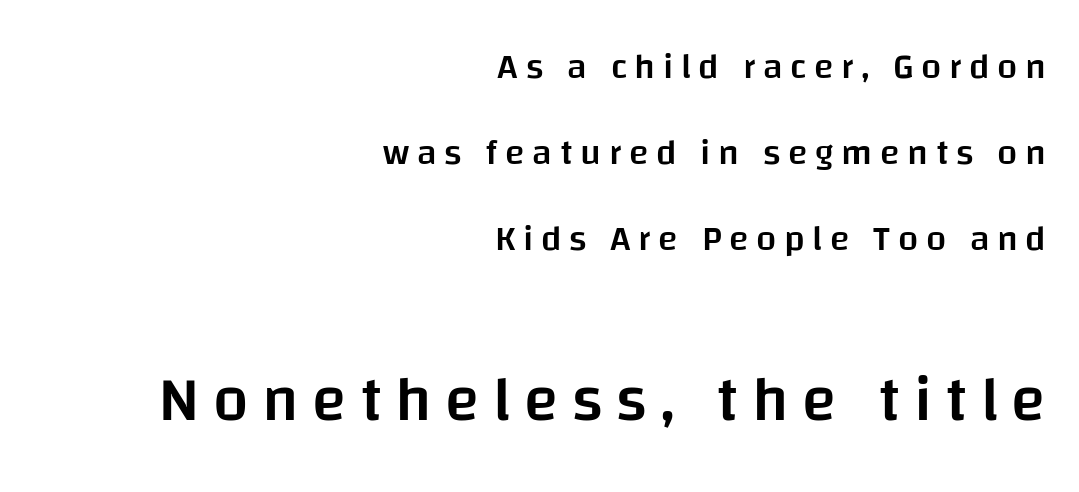
Character widths vary here, with narrow letters taking less room than wide ones. The emphasis by scale lands on block number two, below. The letterforms stand isolated, each surrounded by extra space. Firm but not heavy-handed strokes: this text is semibold. A great deal of white space separates one row of letters from the next.
